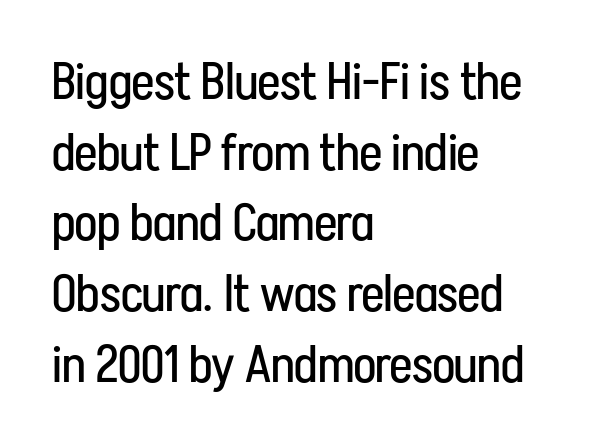
The image shows 52 px regular-weight, condensed sans-serif type, upright; set left-aligned, normal line spacing (1.36x), normal letter spacing, not underlined; low stroke contrast and a medium x-height.
